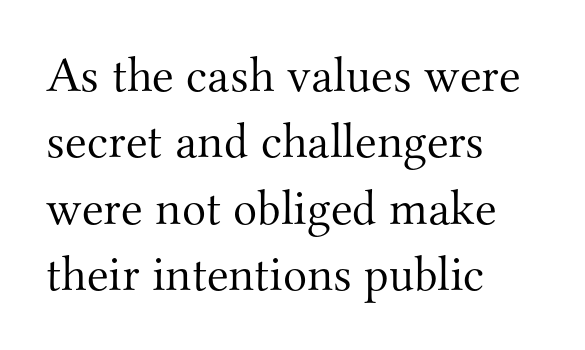
The image shows 50 px light serif type, upright; set left-aligned, normal line spacing (1.33x), normal letter spacing, not underlined; medium stroke contrast and a small x-height.
